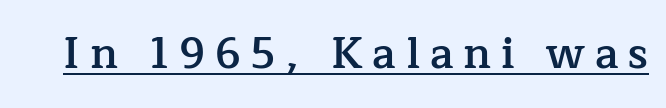
Q: Is the text bold? A: Semi-bold.
Q: Is the text italic (slanted)? A: No, it is upright.
Q: Is the typeface a serif or a sans-serif typeface? A: Serif.
Q: Is the text underlined? A: Yes.
Q: Is the spacing between letters normal or unusually wide? A: Unusually wide.
Q: Width (condensed, normal, or wide)? A: Normal.
Q: Stroke contrast? A: Low.
Q: x-height? A: Medium.
Q: Monospaced? A: No.
